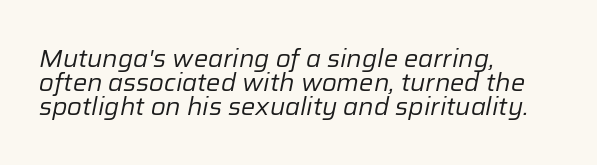
The strokes carry an ordinary text weight at most. Successive baselines arrive quickly, one right under another. In terms of posture, this sample is oblique. Characters follow at the spacing the type designer built in.
